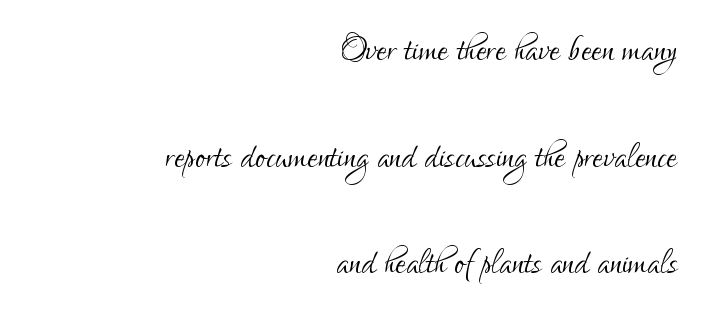
The image shows 47 px light, condensed sans-serif type; set right-aligned, loose line spacing (2.27x), normal letter spacing, not underlined; low stroke contrast and a small x-height.
